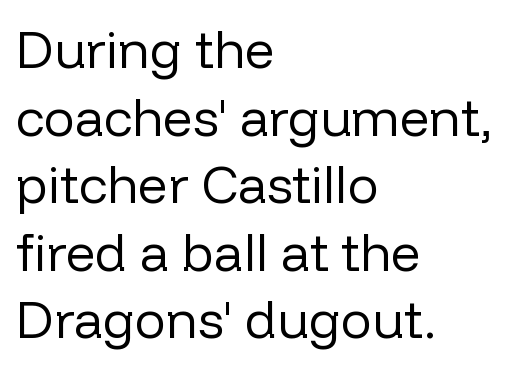
The letterforms sit shoulder to shoulder at normal distance. Stem width sits at or under what a default text font uses. Do the characters align in a grid? No, the font is proportional. Unlike italic type, these characters show no tilt at all. Leftover space on each line is placed entirely after the last word.
